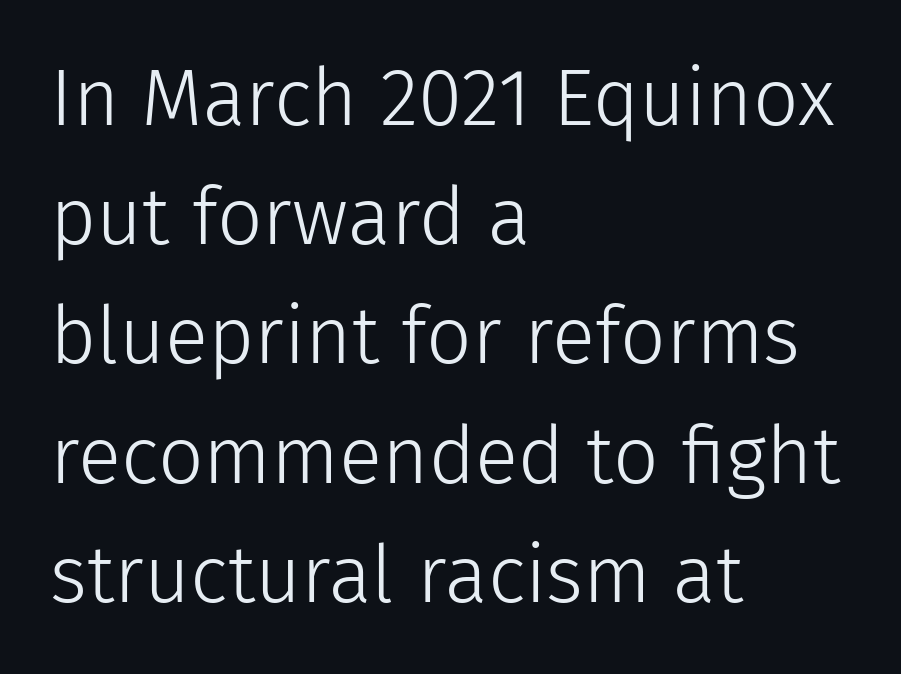
Q: Is the text bold? A: No.
Q: Is the text italic (slanted)? A: No, it is upright.
Q: Is the typeface a serif or a sans-serif typeface? A: Sans-serif.
Q: Is the text underlined? A: No.
Q: How is the paragraph aligned? A: Left-aligned.
Q: Is the spacing between letters normal or unusually wide? A: Normal.
Q: Is the spacing between lines tight, normal or loose? A: Normal.
Q: Width (condensed, normal, or wide)? A: Normal.
Q: Stroke contrast? A: Low.
Q: x-height? A: Medium.
Q: Monospaced? A: No.
